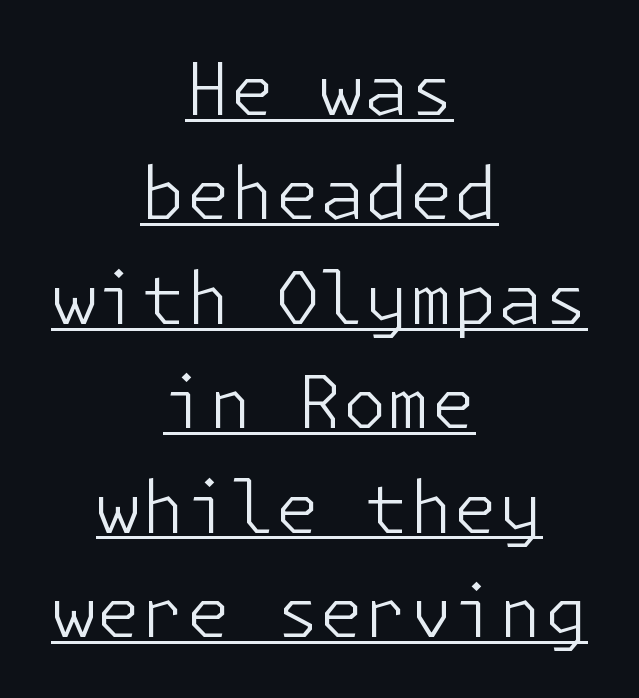
Q: Is the text bold? A: No.
Q: Is the text italic (slanted)? A: No, it is upright.
Q: Is the typeface a serif or a sans-serif typeface? A: Sans-serif.
Q: Is the text underlined? A: Yes.
Q: How is the paragraph aligned? A: Centered.
Q: Is the spacing between letters normal or unusually wide? A: Normal.
Q: Is the spacing between lines tight, normal or loose? A: Normal.
Q: Width (condensed, normal, or wide)? A: Normal.
Q: Stroke contrast? A: Low.
Q: x-height? A: Medium.
